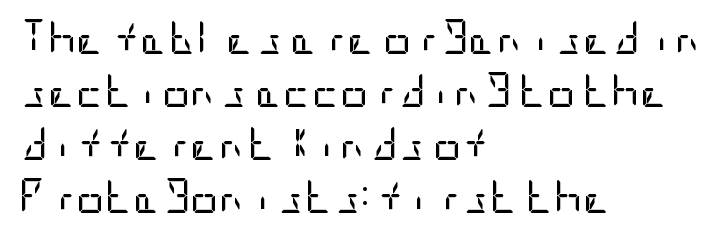
{"serif": "no", "italic": "no", "bold": "no", "weight": "regular", "width": "condensed", "stroke_contrast": "low", "x_height": "large", "underline": "no", "align": "left", "line_spacing": "normal", "line_spacing_ratio": 1.51, "letter_spacing": "normal", "letter_spacing_em": 0.0, "glyph_px": 35}
